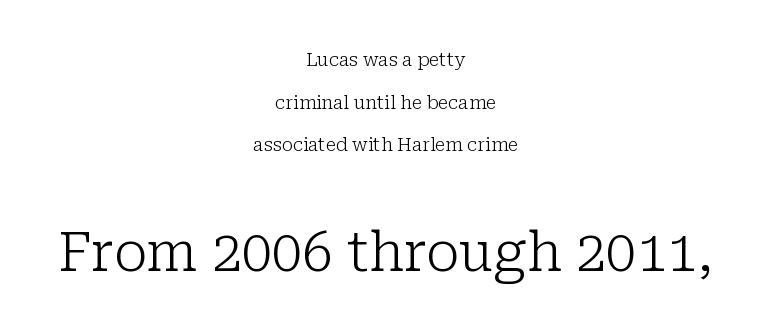
Q: Is the text bold? A: No.
Q: Is the text italic (slanted)? A: No, it is upright.
Q: Is the typeface a serif or a sans-serif typeface? A: Serif.
Q: Is the text underlined? A: No.
Q: How is the paragraph aligned? A: Centered.
Q: Is the spacing between letters normal or unusually wide? A: Normal.
Q: Is the spacing between lines tight, normal or loose? A: Loose.
Q: Which block of text is set in a larger size, the first (top) or the second (bottom)? A: The second (bottom) one.
Q: Width (condensed, normal, or wide)? A: Normal.
Q: Stroke contrast? A: Low.
Q: x-height? A: Medium.
Q: Monospaced? A: No.
